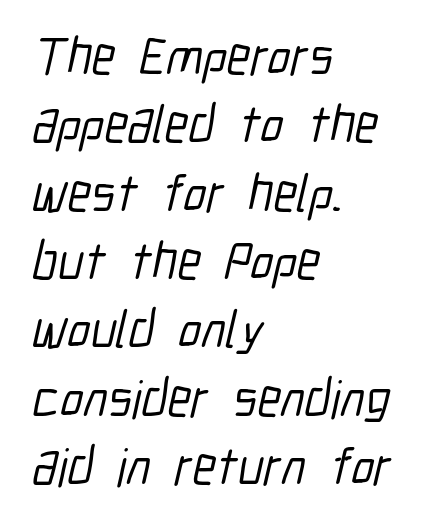
Classification — sans serif. The rendering uses natural spacing where letterforms have individual widths. There is no visible air inserted between adjacent glyphs. Line starts are locked; line ends wander.
